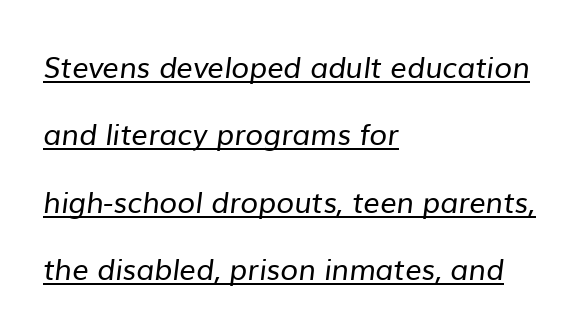
The image shows 29 px regular-weight sans-serif type; set left-aligned, loose line spacing (2.32x), normal letter spacing, underlined; low stroke contrast and a medium x-height.
